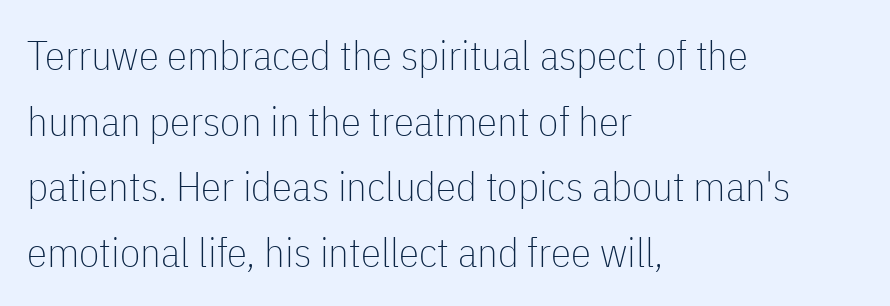
{"serif": "no", "italic": "no", "bold": "no", "weight": "thin", "width": "condensed", "stroke_contrast": "low", "x_height": "medium", "monospaced": "no", "underline": "no", "align": "left", "line_spacing": "normal", "line_spacing_ratio": 1.6, "letter_spacing": "normal", "letter_spacing_em": 0.0, "glyph_px": 41}
